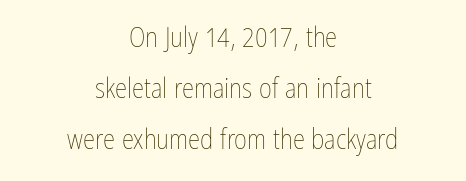
Q: Is the text bold? A: No.
Q: Is the text italic (slanted)? A: No, it is upright.
Q: Is the text underlined? A: No.
Q: How is the paragraph aligned? A: Centered.
Q: Is the spacing between letters normal or unusually wide? A: Normal.
Q: Width (condensed, normal, or wide)? A: Condensed.
Q: Stroke contrast? A: Low.
Q: x-height? A: Medium.
Q: Monospaced? A: No.
